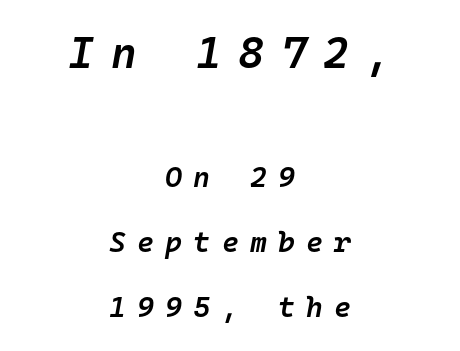
This is oblique type, the kind used for emphasis or titles. The strokes are fattened partway — semibold, not bold. Neither beginnings nor endings align; midpoints do. Successive baselines arrive slowly, with a big drop between each. Each letter, wide or thin by design, is forced into the same width here. Look at the glyph heights: the upper group is clearly the bigger setting.
